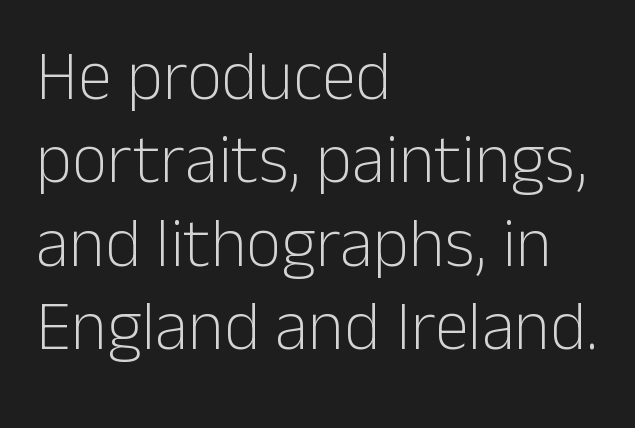
Tracking here is standard; glyphs follow each other at the usual distance. Just letters on the line, the space beneath them empty. The compositor pushed each line to the left boundary. A sans-serif font was chosen for this passage. Characters remain perfectly vertical along every line.
